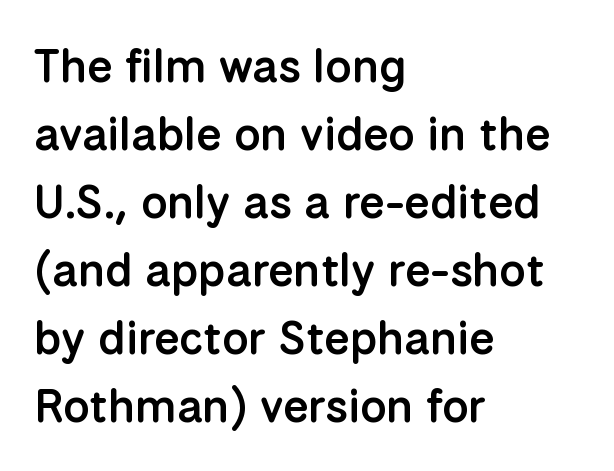
The image shows 46 px semibold sans-serif type, upright; set left-aligned, normal line spacing (1.48x), normal letter spacing, not underlined; low stroke contrast and a medium x-height.
